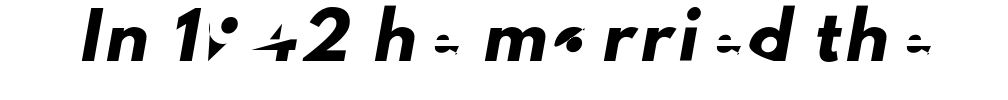
This rendering employs a face without finishing strokes, i.e., a sans-serif. The space beneath each line is pristine and unruled. The face used here is proportionally spaced, like ordinary book or web type.
